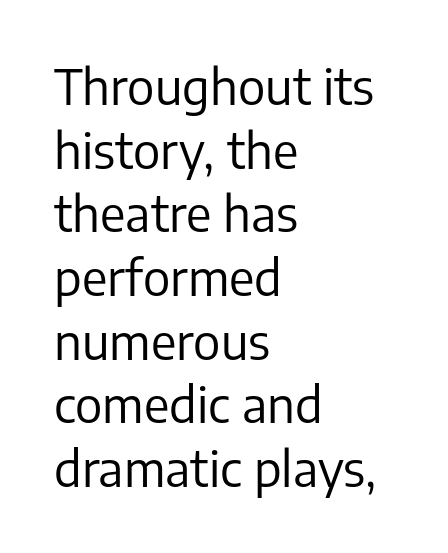
Q: Is the text bold? A: No.
Q: Is the text italic (slanted)? A: No, it is upright.
Q: Is the typeface a serif or a sans-serif typeface? A: Sans-serif.
Q: Is the text underlined? A: No.
Q: How is the paragraph aligned? A: Left-aligned.
Q: Is the spacing between letters normal or unusually wide? A: Normal.
Q: Is the spacing between lines tight, normal or loose? A: Normal.
Q: Width (condensed, normal, or wide)? A: Normal.
Q: Stroke contrast? A: Low.
Q: x-height? A: Medium.
Q: Monospaced? A: No.
